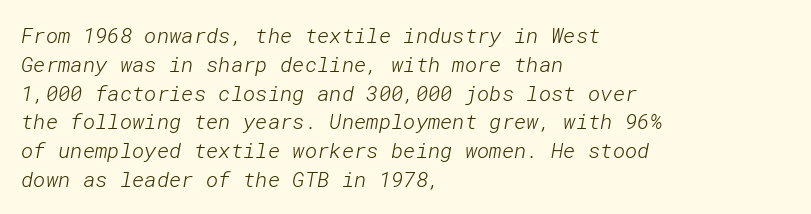
The image shows 21 px text type; set left-aligned, normal line spacing (1.37x), normal letter spacing, not underlined.
